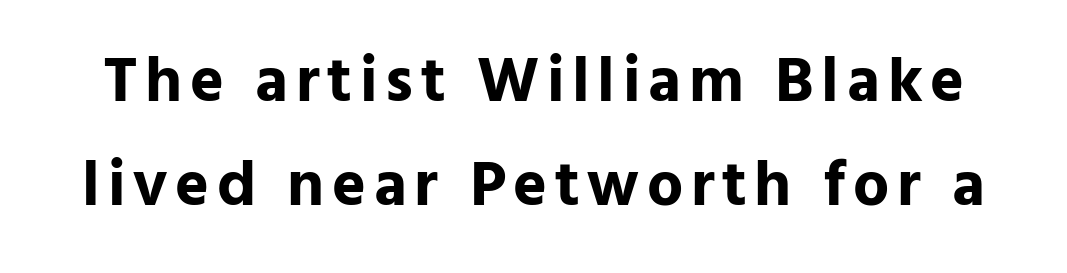
Here the designer chose a conventional face with non-uniform glyph widths. Every letter is thick-stroked: bold, no question. If you drew a line through each stem, it would be perfectly vertical. Interline gaps are of average width in this sample. Letterform terminals end flat and unadorned throughout the passage. Descenders are the only things crossing below the line.
